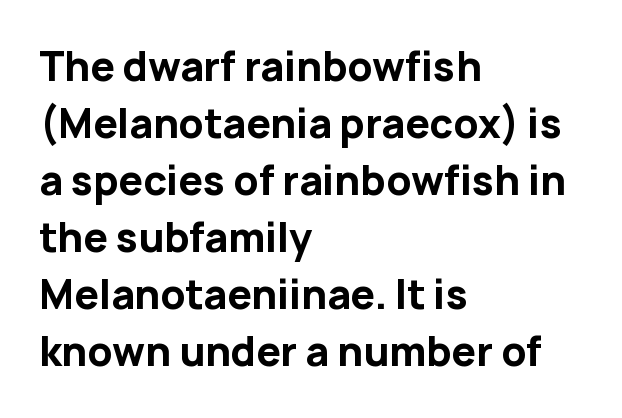
Q: Is the text bold? A: Yes.
Q: Is the text italic (slanted)? A: No, it is upright.
Q: Is the typeface a serif or a sans-serif typeface? A: Sans-serif.
Q: Is the text underlined? A: No.
Q: How is the paragraph aligned? A: Left-aligned.
Q: Is the spacing between letters normal or unusually wide? A: Normal.
Q: Is the spacing between lines tight, normal or loose? A: Normal.
Q: Width (condensed, normal, or wide)? A: Normal.
Q: Stroke contrast? A: Low.
Q: x-height? A: Medium.
Q: Monospaced? A: No.
